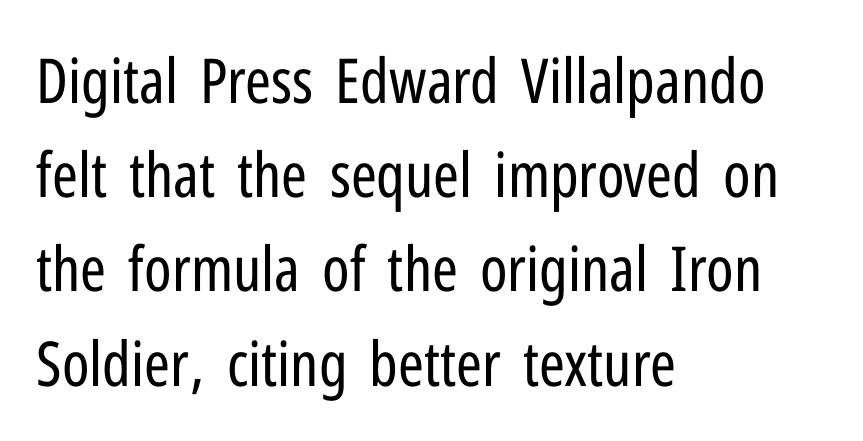
A normal amount of white space separates one row of letters from the next. Serif or sans? Sans — the stroke terminals are bare. The baseline area is clear. These lines were composed using upright roman letters. Do the characters align in a grid? No, the font is proportional.
